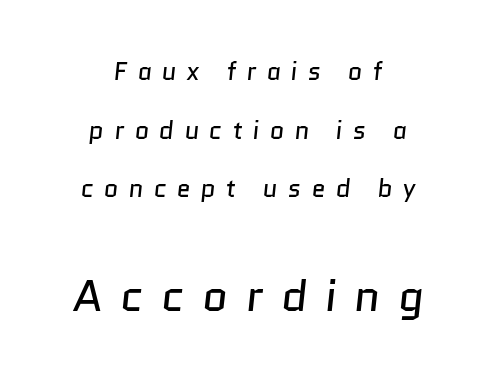
The letters advance in unequal steps, a hallmark of proportional type. Which of the two is more prominent by size? The second, at the bottom. Successive baselines arrive slowly, with a big drop between each. The text was rendered using a sans face with plain stroke endings. No word sits above an underline. Someone cranked the tracking dial way up on this one.
